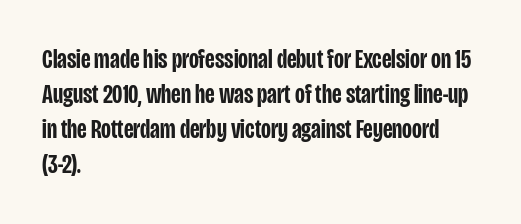
{"italic": "no", "bold": "semi", "underline": "no", "align": "left", "line_spacing": "normal", "line_spacing_ratio": 1.3, "letter_spacing": "normal", "letter_spacing_em": 0.0, "glyph_px": 27}
